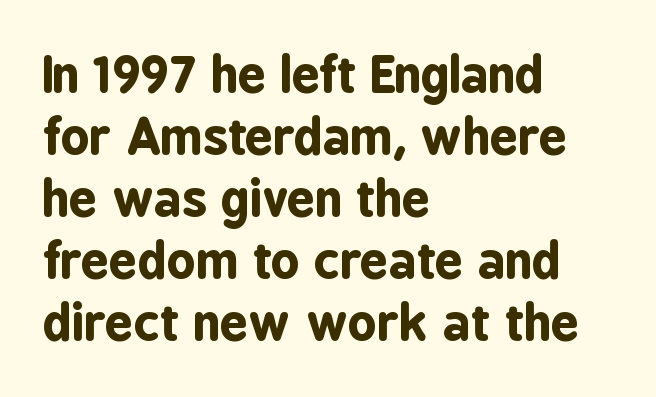
Q: Is the text bold? A: Yes.
Q: Is the text italic (slanted)? A: No, it is upright.
Q: Is the typeface a serif or a sans-serif typeface? A: Sans-serif.
Q: Is the text underlined? A: No.
Q: How is the paragraph aligned? A: Left-aligned.
Q: Is the spacing between letters normal or unusually wide? A: Normal.
Q: Width (condensed, normal, or wide)? A: Condensed.
Q: Stroke contrast? A: Low.
Q: x-height? A: Medium.
Q: Monospaced? A: No.
